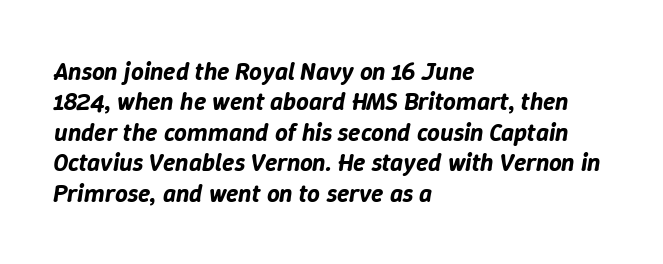
Q: Is the text italic (slanted)? A: Yes, it leans right by about 9 degrees.
Q: Is the text underlined? A: No.
Q: How is the paragraph aligned? A: Left-aligned.
Q: Is the spacing between letters normal or unusually wide? A: Normal.
